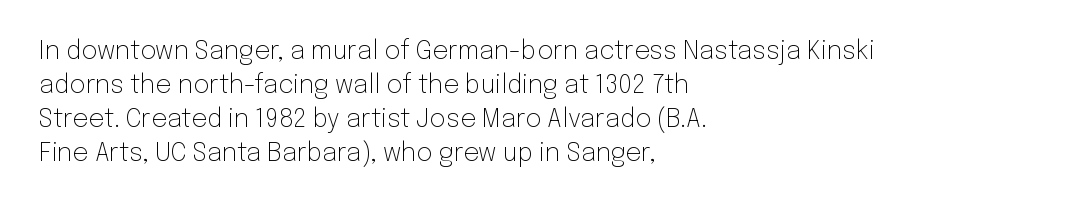
{"italic": "no", "bold": "no", "underline": "no", "align": "left", "line_spacing": "normal", "line_spacing_ratio": 1.36, "letter_spacing": "normal", "letter_spacing_em": 0.0, "glyph_px": 25}
